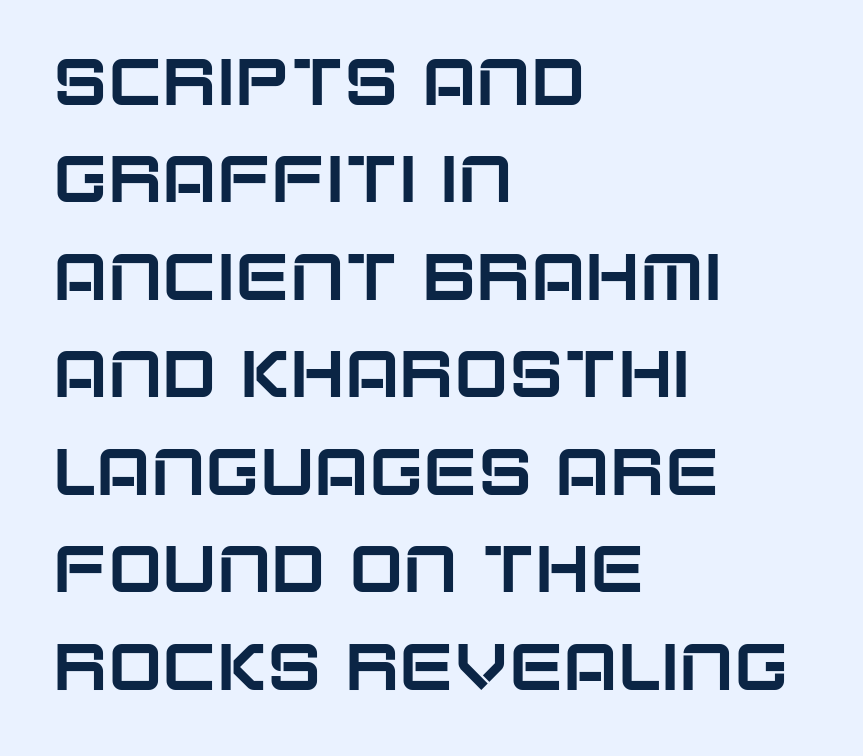
The image shows 65 px sans-serif type, upright; set left-aligned, normal line spacing (1.5x), normal letter spacing, not underlined; low stroke contrast and a large x-height.
